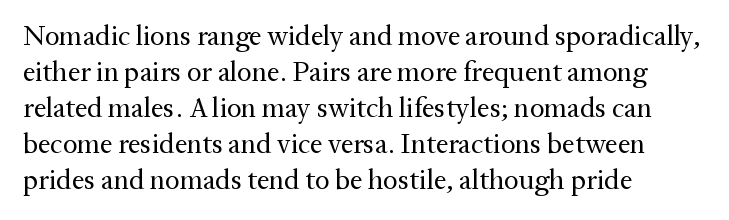
The specimen omits any rule beneath the text block's lines. A normal amount of white space separates one row of letters from the next. A quiet, ordinary-to-light weight characterises the typeface. Posture: vertical. Notice how the passage keeps a crisp vertical edge on the left only. Spacing verdict: proportional, widths tailored to each character.
